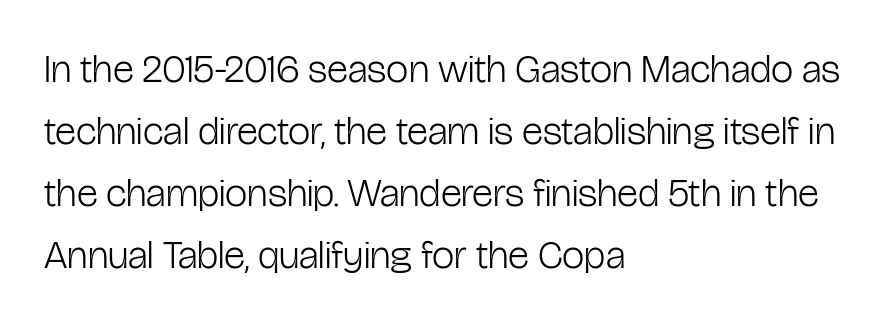
Stems and bowls with no extra thickness — not bold. Quick note: interline space is typical. Varying glyph widths throughout — classic text-font behaviour. No word sits above an underline.
